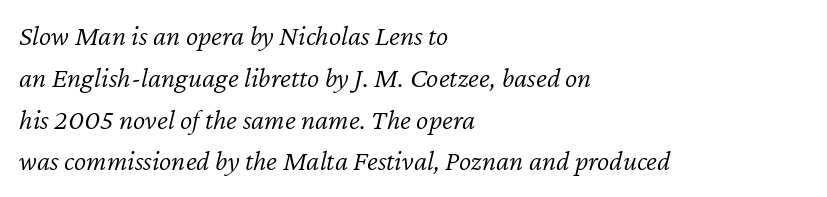
It's the slanting kind of type. The typeface has the unassuming heft of standard copy or less. Reading down the block, your eye returns to a fixed left position each line. One glance says typical: line gaps are just what's usual. The gap between lines stays unmarked.
